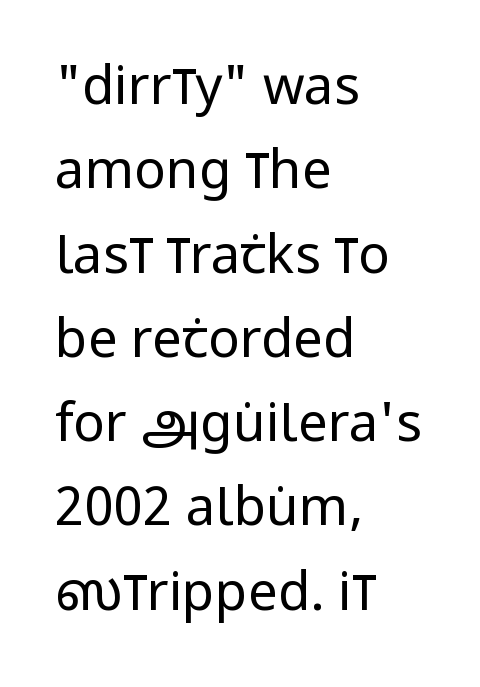
{"serif": "no", "italic": "no", "bold": "no", "weight": "regular", "width": "condensed", "stroke_contrast": "low", "x_height": "large", "monospaced": "no", "underline": "no", "align": "left", "line_spacing": "normal", "line_spacing_ratio": 1.59, "letter_spacing": "normal", "letter_spacing_em": 0.0, "glyph_px": 53}
